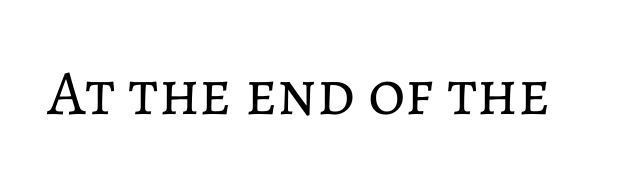
{"italic": "no", "bold": "no", "weight": "regular", "width": "normal", "stroke_contrast": "low", "x_height": "medium", "monospaced": "no", "underline": "no", "letter_spacing": "normal", "letter_spacing_em": 0.0, "glyph_px": 64}
